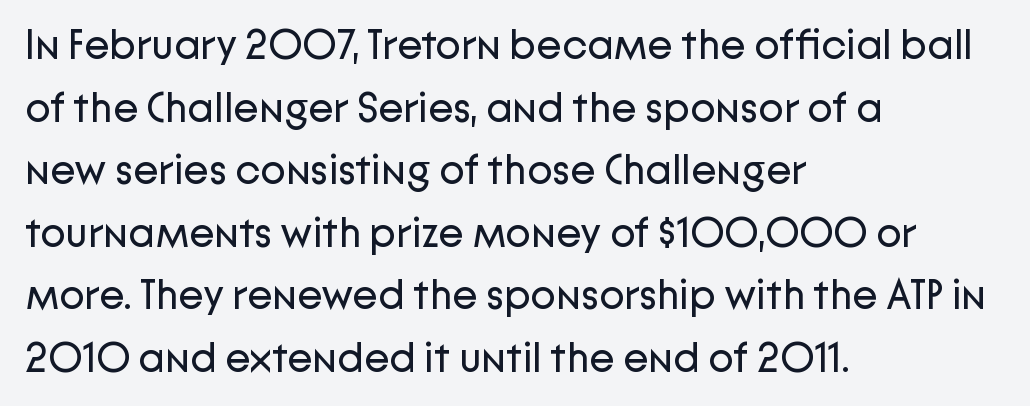
Stroke mass is kept to a normal reading level or below. The rendering shows plain stroke endings on the letterforms — a sans-serif design. Notice how the stems are strictly vertical — no italics here. The passage shown is not underscored anywhere.
